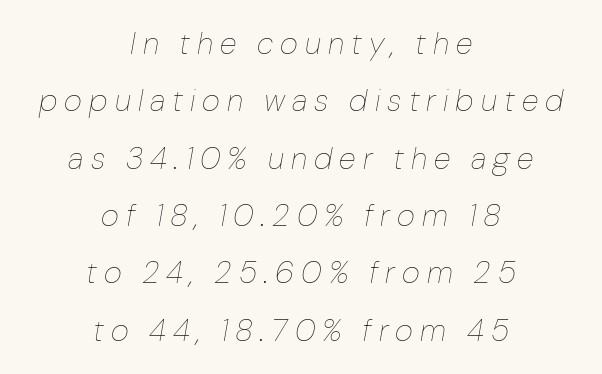
The image shows 31 px thin type, italic (leaning right); set centered, line spacing 1.85x, unusually wide letter spacing (+0.23 em), not underlined; low stroke contrast and a medium x-height.
